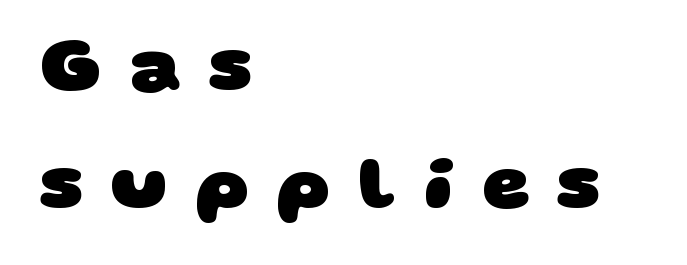
Q: Is the text bold? A: Yes.
Q: Is the typeface a serif or a sans-serif typeface? A: Sans-serif.
Q: Is the text underlined? A: No.
Q: How is the paragraph aligned? A: Left-aligned.
Q: Is the spacing between letters normal or unusually wide? A: Unusually wide.
Q: Is the spacing between lines tight, normal or loose? A: Normal.
Q: Width (condensed, normal, or wide)? A: Wide.
Q: Stroke contrast? A: Low.
Q: x-height? A: Large.
Q: Monospaced? A: No.
